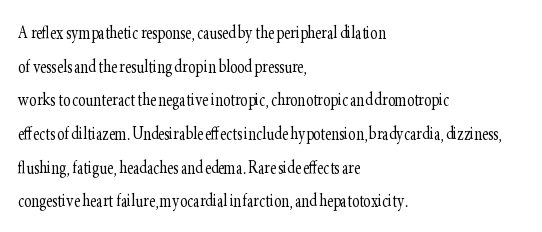
{"italic": "no", "bold": "no", "underline": "no", "align": "left", "line_spacing": "normal", "line_spacing_ratio": 1.53, "letter_spacing": "normal", "letter_spacing_em": 0.0, "glyph_px": 22}
